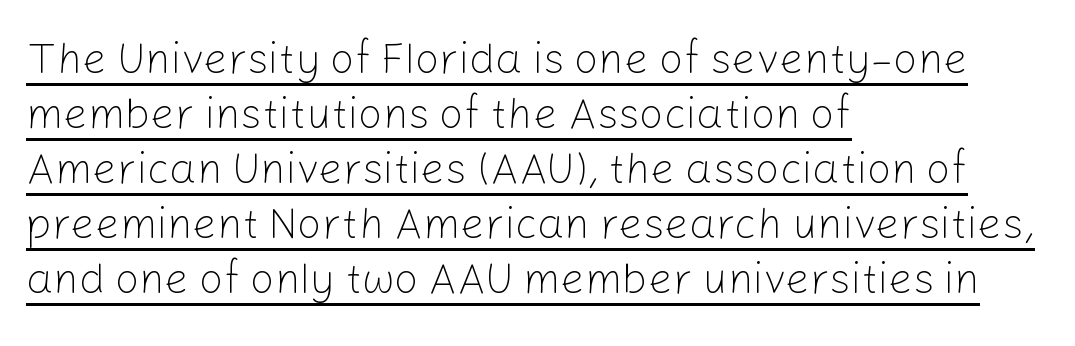
Ascenders rise straight up at ninety degrees. The passage shown is typed in a proportional face where columns would drift. Layout note: lines flush left. Stems and bowls with no extra thickness — not bold.
